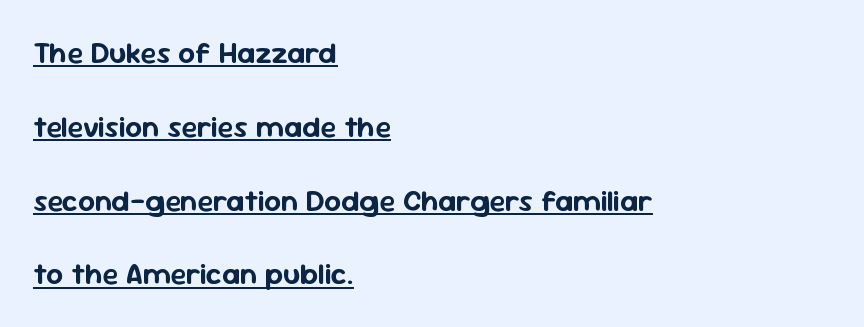
The image shows 30 px sans-serif type, upright; set left-aligned, loose line spacing (2.46x), normal letter spacing, underlined; low stroke contrast and a medium x-height.
